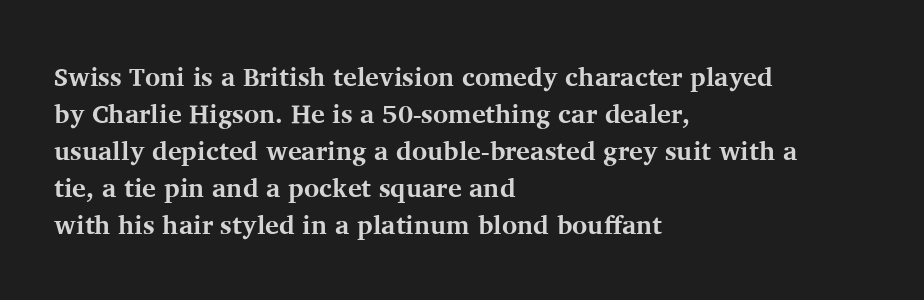
The image shows 26 px bold type, upright; set left-aligned, normal line spacing (1.42x), normal letter spacing, not underlined.
